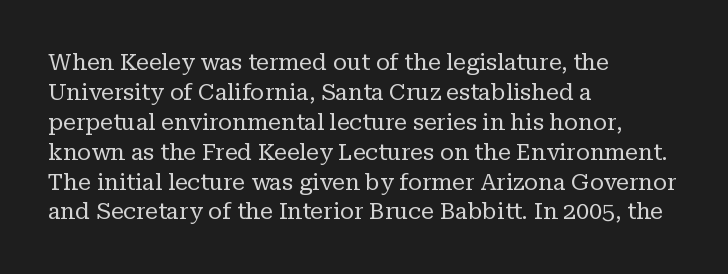
The image shows 23 px text type, upright; set left-aligned, normal line spacing (1.3x), normal letter spacing, not underlined.
